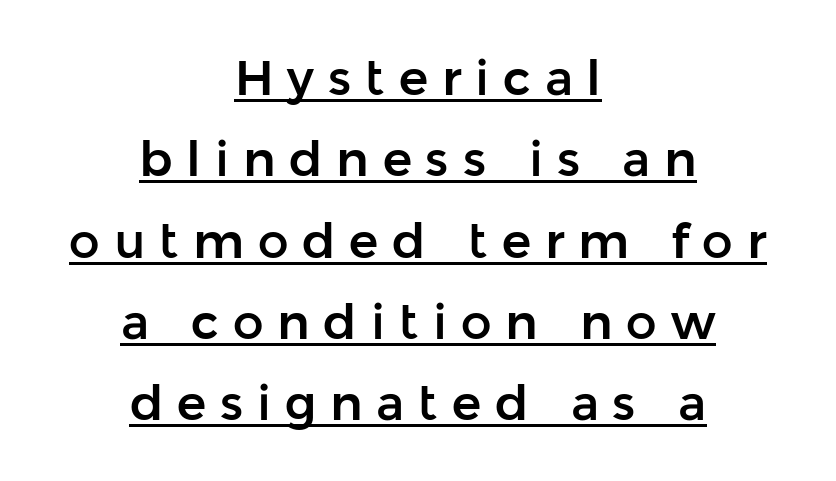
Q: Is the text italic (slanted)? A: No, it is upright.
Q: Is the typeface a serif or a sans-serif typeface? A: Sans-serif.
Q: Is the text underlined? A: Yes.
Q: How is the paragraph aligned? A: Centered.
Q: Is the spacing between letters normal or unusually wide? A: Unusually wide.
Q: Is the spacing between lines tight, normal or loose? A: Normal.
Q: Width (condensed, normal, or wide)? A: Normal.
Q: Stroke contrast? A: Low.
Q: x-height? A: Medium.
Q: Monospaced? A: No.
